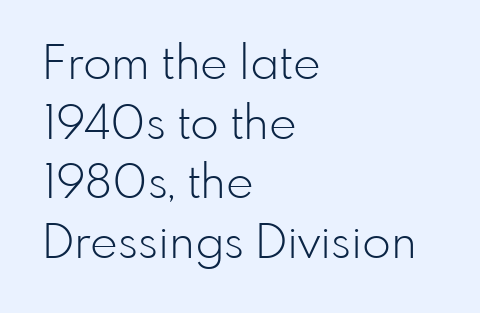
Q: Is the text bold? A: No.
Q: Is the text italic (slanted)? A: No, it is upright.
Q: Is the typeface a serif or a sans-serif typeface? A: Sans-serif.
Q: Is the text underlined? A: No.
Q: How is the paragraph aligned? A: Left-aligned.
Q: Is the spacing between letters normal or unusually wide? A: Normal.
Q: Is the spacing between lines tight, normal or loose? A: Normal.
Q: Width (condensed, normal, or wide)? A: Normal.
Q: Stroke contrast? A: Low.
Q: x-height? A: Small.
Q: Monospaced? A: No.
